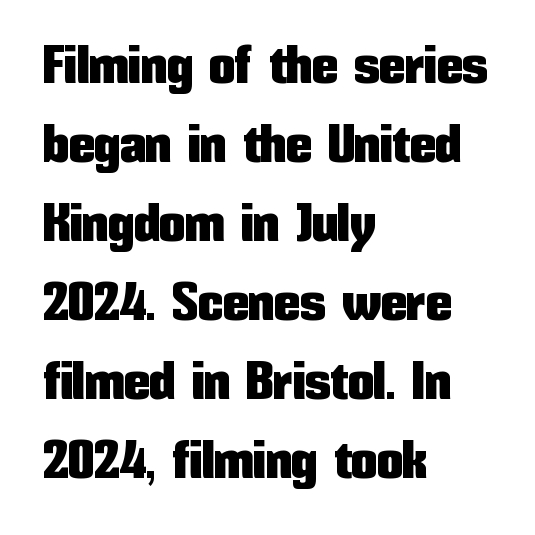
{"serif": "no", "italic": "no", "width": "condensed", "stroke_contrast": "low", "x_height": "medium", "monospaced": "no", "underline": "no", "align": "left", "line_spacing": "normal", "line_spacing_ratio": 1.52, "letter_spacing": "normal", "letter_spacing_em": 0.0, "glyph_px": 52}
